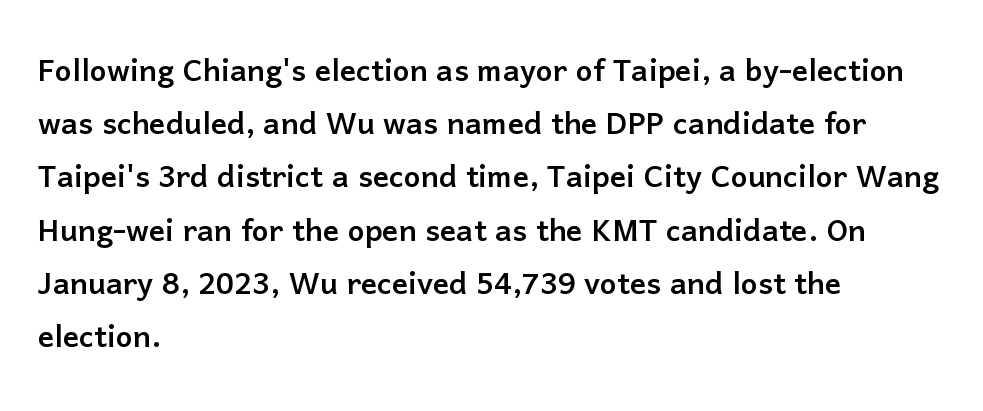
Words appear dense and cohesive because spacing is normal. Beneath every word, the page is bare. This is the regular roman posture of the typeface. A student would call this left alignment; a typographer would say flush left, rag right. Note: no serifs on the glyphs. Varying glyph widths throughout — classic text-font behaviour.
